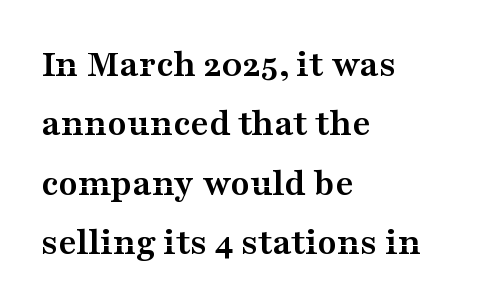
Q: Is the text bold? A: Yes.
Q: Is the text italic (slanted)? A: No, it is upright.
Q: Is the typeface a serif or a sans-serif typeface? A: Serif.
Q: Is the text underlined? A: No.
Q: How is the paragraph aligned? A: Left-aligned.
Q: Is the spacing between letters normal or unusually wide? A: Normal.
Q: Is the spacing between lines tight, normal or loose? A: Normal.
Q: Width (condensed, normal, or wide)? A: Wide.
Q: Stroke contrast? A: Medium.
Q: x-height? A: Medium.
Q: Monospaced? A: No.
